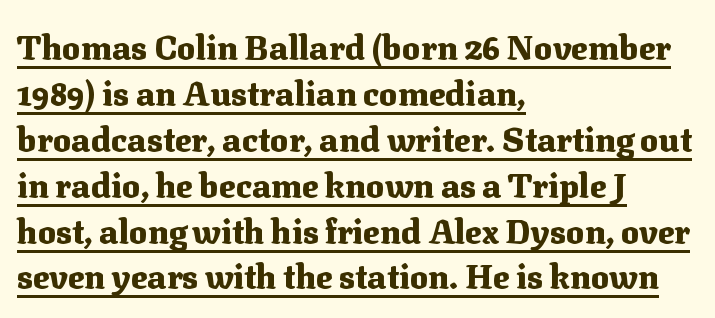
The image shows 34 px heavy serif type, upright; set left-aligned, normal line spacing (1.35x), normal letter spacing, underlined; medium stroke contrast and a medium x-height.
